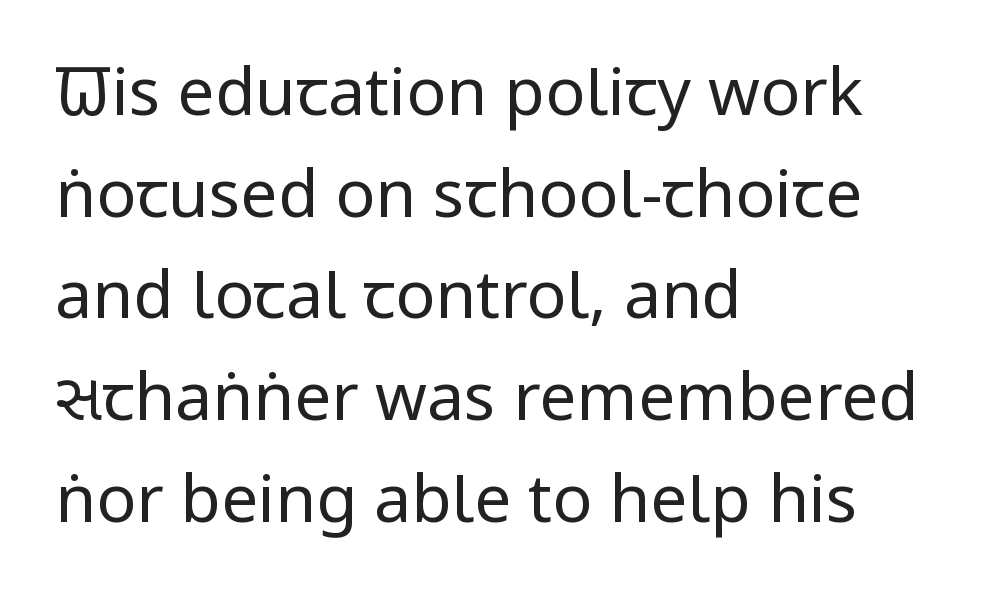
Anything drawn beneath the words? Only blank space. The typeface chosen for these lines omits serifs. Weight: in the light-to-regular range. The face used here is rendered with its standard letterfit. Which margin do the lines hug? The left one — the right edge is uneven. The lettering stays uniformly vertical, giving the passage a roman look.
